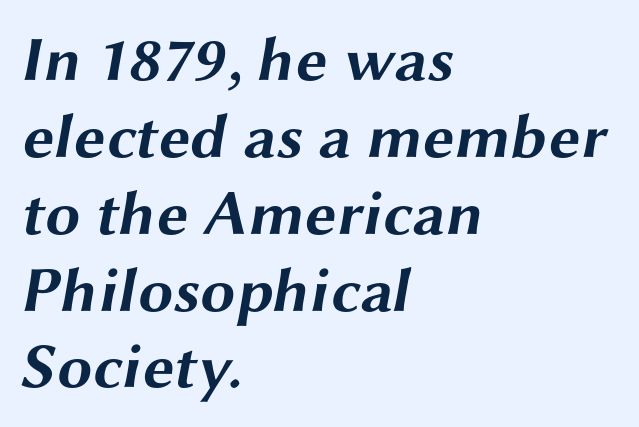
The image shows 63 px bold, wide sans-serif type; set left-aligned, line spacing 1.22x, normal letter spacing, not underlined; medium stroke contrast and a medium x-height.
